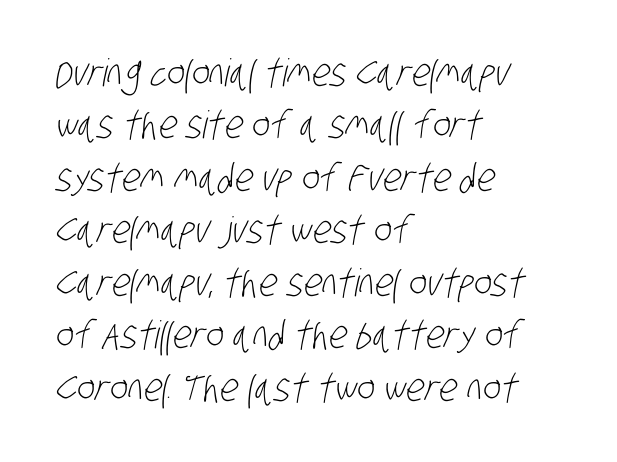
Regarding leading, the lines here are spaced in the standard way. A bare baseline throughout the passage. Examine the stroke ends and you'll find no serifs. Spacing verdict: proportional, widths tailored to each character. Words appear dense and cohesive because spacing is normal. Weight: regular or lighter.
